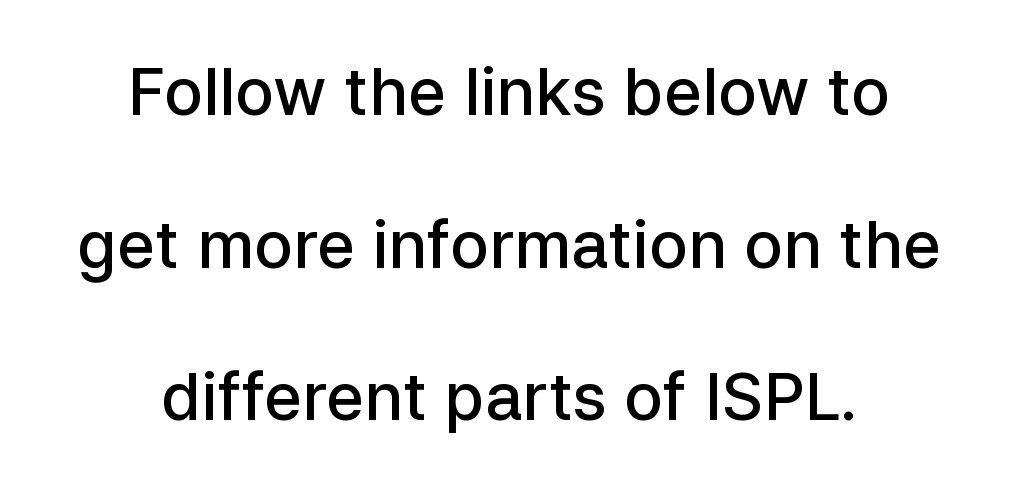
Q: Is the text bold? A: Semi-bold.
Q: Is the text italic (slanted)? A: No, it is upright.
Q: Is the typeface a serif or a sans-serif typeface? A: Sans-serif.
Q: Is the text underlined? A: No.
Q: How is the paragraph aligned? A: Centered.
Q: Is the spacing between letters normal or unusually wide? A: Normal.
Q: Is the spacing between lines tight, normal or loose? A: Loose.
Q: Width (condensed, normal, or wide)? A: Normal.
Q: Stroke contrast? A: Low.
Q: x-height? A: Medium.
Q: Monospaced? A: No.
